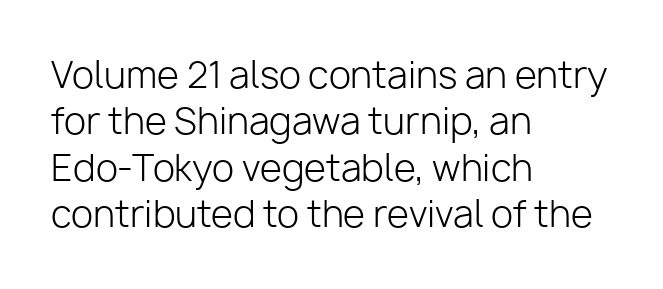
Honestly, the letter spacing is just normal — you wouldn't notice it. The characters are drawn with everyday or finer stroke widths. The line-height multiplier appears to be the usual default. Plain, unruled lines of type. Varying glyph widths throughout — classic text-font behaviour.
